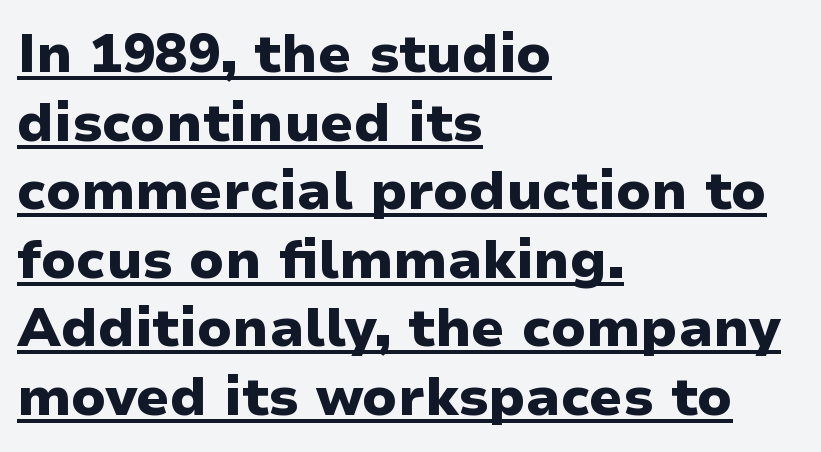
Q: Is the text bold? A: Yes.
Q: Is the text italic (slanted)? A: No, it is upright.
Q: Is the typeface a serif or a sans-serif typeface? A: Sans-serif.
Q: Is the text underlined? A: Yes.
Q: How is the paragraph aligned? A: Left-aligned.
Q: Is the spacing between letters normal or unusually wide? A: Normal.
Q: Is the spacing between lines tight, normal or loose? A: Normal.
Q: Width (condensed, normal, or wide)? A: Normal.
Q: Stroke contrast? A: Low.
Q: x-height? A: Medium.
Q: Monospaced? A: No.
